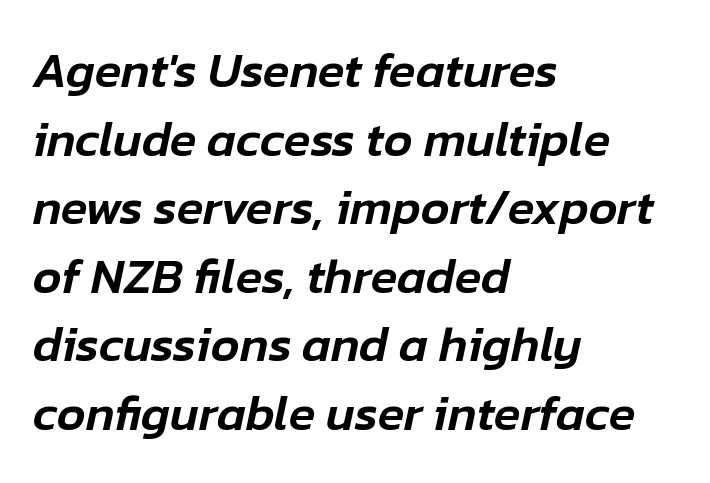
The letters advance in unequal steps, a hallmark of proportional type. Summary of vertical rhythm: regular, with standard interline spacing. The baseline area is clear. This rendering uses left alignment, leaving the right contour irregular.
